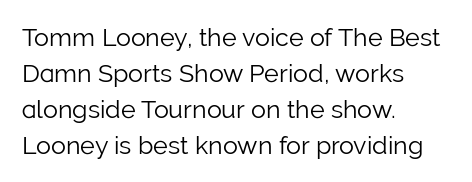
The rendering anchors every line to the left-hand side. Words appear dense and cohesive because spacing is normal. Does the leading feel generous? No, just average. A quiet, ordinary-to-light weight characterises the typeface.
